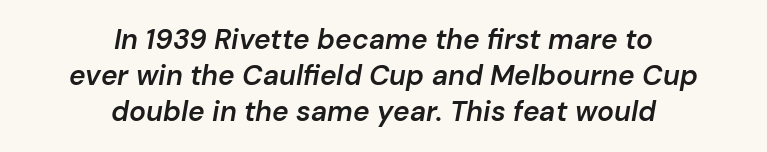
The designer left line spacing at the default. Just letters on the line, the space beneath them empty. This sample has the flowing, uneven cadence of proportional lettering. Horizontal alignment here is central, giving a formal, balanced look.
